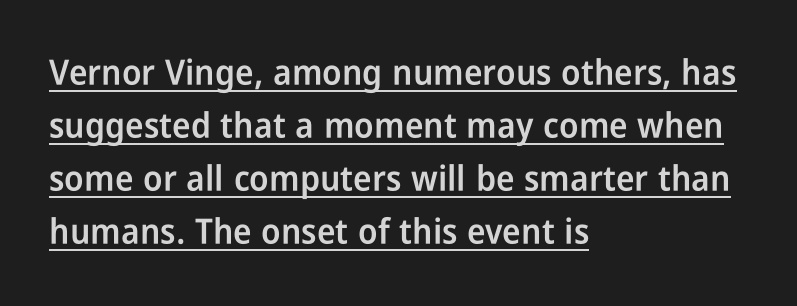
{"serif": "no", "italic": "no", "bold": "semi", "weight": "semibold", "width": "condensed", "stroke_contrast": "low", "x_height": "medium", "monospaced": "no", "underline": "yes", "align": "left", "line_spacing": "normal", "line_spacing_ratio": 1.51, "letter_spacing": "normal", "letter_spacing_em": 0.0, "glyph_px": 35}
